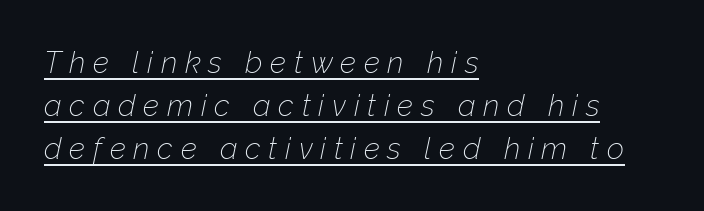
{"italic": "yes", "lean": "right", "slant_degrees": 12, "bold": "no", "weight": "thin", "width": "normal", "stroke_contrast": "low", "x_height": "medium", "monospaced": "no", "underline": "yes", "align": "left", "line_spacing": "normal", "line_spacing_ratio": 1.43, "letter_spacing": "wide", "letter_spacing_em": 0.26, "glyph_px": 30}
